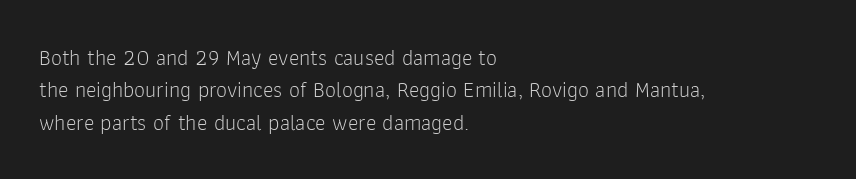
Does extra space separate the letters? No, they use regular spacing. Compared with a typical body face, this is equally light or lighter still. Casual observation: everything's shoved over to the left. This sample keeps an unexceptional amount of space between lines.
